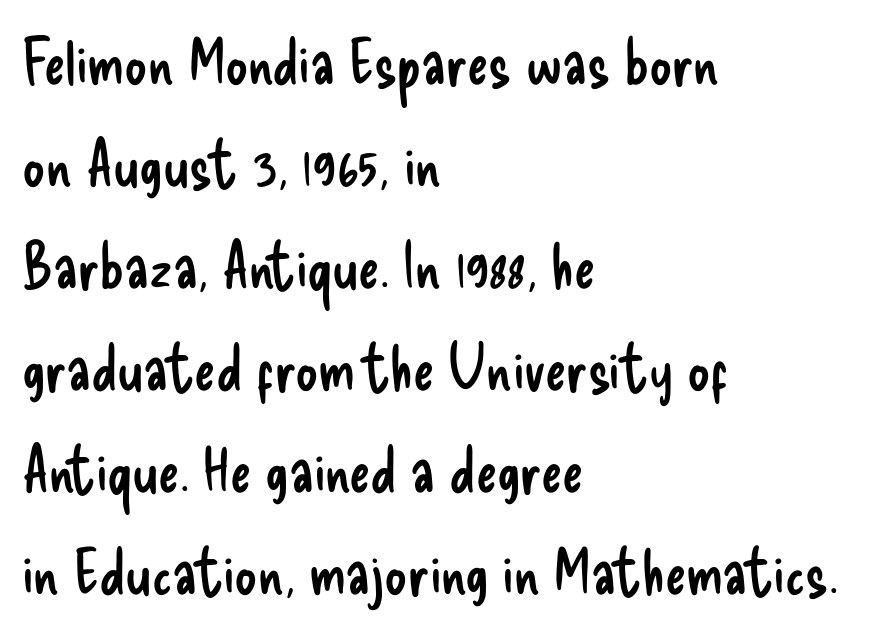
The image shows 63 px regular-weight, condensed sans-serif type, upright; set left-aligned, normal line spacing (1.62x), normal letter spacing, not underlined; low stroke contrast and a small x-height.
